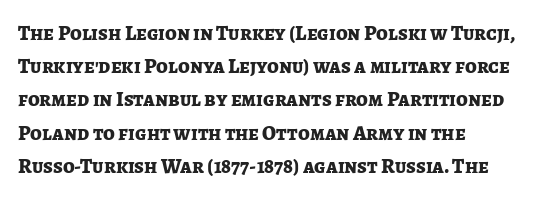
Q: Is the text bold? A: Yes.
Q: Is the text italic (slanted)? A: No, it is upright.
Q: Is the text underlined? A: No.
Q: How is the paragraph aligned? A: Left-aligned.
Q: Is the spacing between letters normal or unusually wide? A: Normal.
Q: Is the spacing between lines tight, normal or loose? A: Normal.
